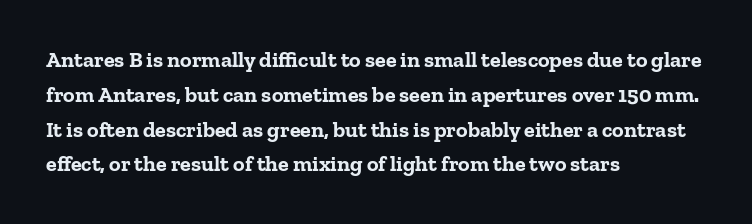
Q: Is the text bold? A: Yes.
Q: Is the text italic (slanted)? A: No, it is upright.
Q: Is the text underlined? A: No.
Q: How is the paragraph aligned? A: Left-aligned.
Q: Is the spacing between letters normal or unusually wide? A: Normal.
Q: Is the spacing between lines tight, normal or loose? A: Normal.
